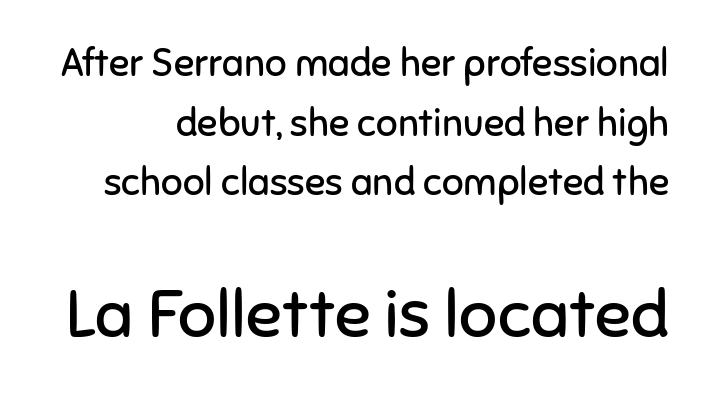
{"serif": "no", "italic": "no", "bold": "no", "weight": "regular", "width": "normal", "stroke_contrast": "low", "x_height": "medium", "monospaced": "no", "underline": "no", "line_spacing": "normal", "line_spacing_ratio": 1.57, "letter_spacing": "normal", "letter_spacing_em": 0.0, "larger_block": "second", "size_ratio": 1.76, "glyph_px": 67}
